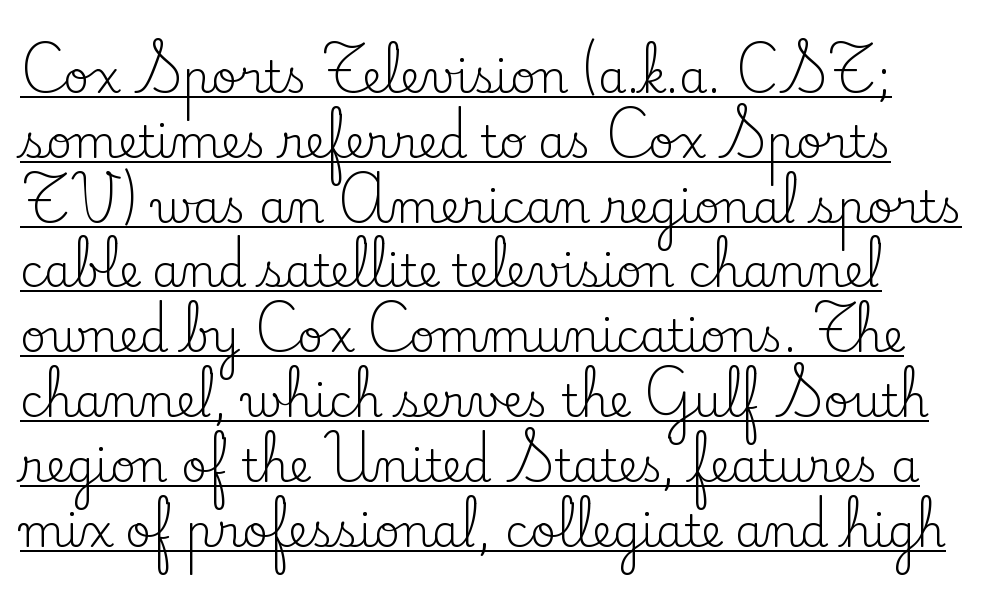
{"italic": "no", "bold": "no", "weight": "regular", "width": "normal", "stroke_contrast": "low", "x_height": "small", "monospaced": "no", "underline": "yes", "line_spacing": "normal", "line_spacing_ratio": 1.44, "letter_spacing": "normal", "letter_spacing_em": 0.0, "glyph_px": 45}
